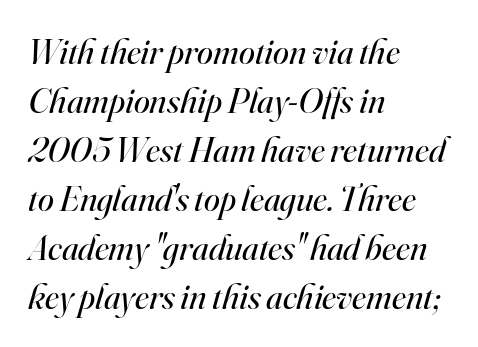
{"serif": "yes", "italic": "yes", "lean": "right", "slant_degrees": 16, "bold": "no", "weight": "regular", "width": "normal", "stroke_contrast": "high", "x_height": "small", "monospaced": "no", "underline": "no", "align": "left", "line_spacing": "normal", "line_spacing_ratio": 1.36, "letter_spacing": "normal", "letter_spacing_em": 0.0, "glyph_px": 36}
